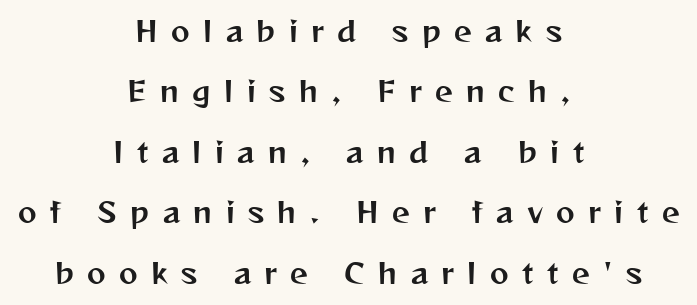
The gaps between neighbouring characters are conspicuously large. A bare baseline throughout the passage. If you drew a line through each stem, it would be perfectly vertical. No feet cap the strokes, marking this as sans-serif type. Centered paragraph, ragged on both sides. A typesetter would call this proportional, since set widths differ per character.
